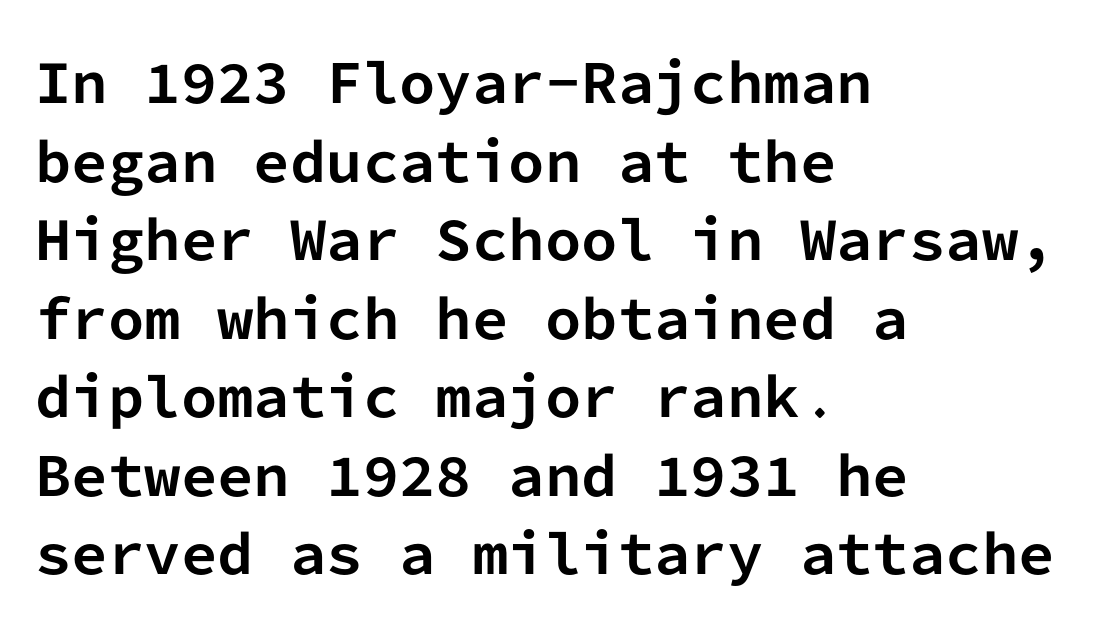
{"serif": "no", "italic": "no", "bold": "yes", "weight": "bold", "width": "normal", "stroke_contrast": "low", "x_height": "medium", "monospaced": "yes", "underline": "no", "align": "left", "line_spacing": "normal", "line_spacing_ratio": 1.51, "letter_spacing": "normal", "letter_spacing_em": 0.0, "glyph_px": 52}
